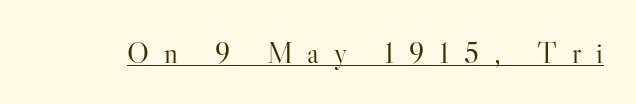
Q: Is the text bold? A: No.
Q: Is the text italic (slanted)? A: No, it is upright.
Q: Is the typeface a serif or a sans-serif typeface? A: Serif.
Q: Is the text underlined? A: Yes.
Q: Is the spacing between letters normal or unusually wide? A: Unusually wide.
Q: Width (condensed, normal, or wide)? A: Normal.
Q: Stroke contrast? A: High.
Q: x-height? A: Small.
Q: Monospaced? A: No.
